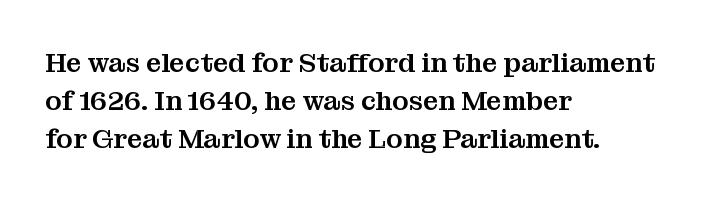
Q: Is the text italic (slanted)? A: No, it is upright.
Q: Is the text underlined? A: No.
Q: How is the paragraph aligned? A: Left-aligned.
Q: Is the spacing between letters normal or unusually wide? A: Normal.
Q: Is the spacing between lines tight, normal or loose? A: Normal.
